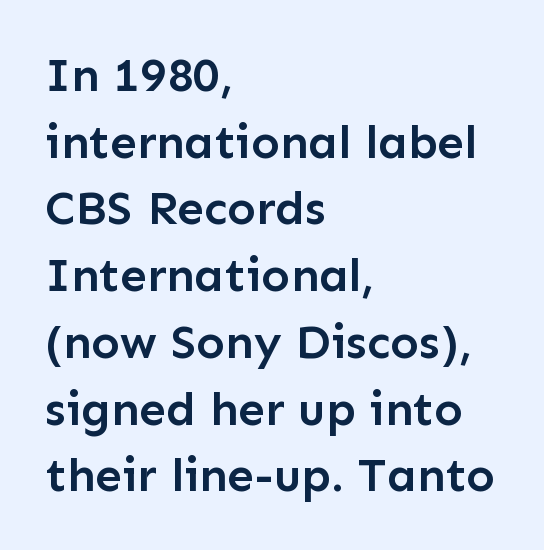
Q: Is the text bold? A: Semi-bold.
Q: Is the text italic (slanted)? A: No, it is upright.
Q: Is the typeface a serif or a sans-serif typeface? A: Sans-serif.
Q: Is the text underlined? A: No.
Q: How is the paragraph aligned? A: Left-aligned.
Q: Is the spacing between letters normal or unusually wide? A: Normal.
Q: Is the spacing between lines tight, normal or loose? A: Normal.
Q: Width (condensed, normal, or wide)? A: Normal.
Q: Stroke contrast? A: Low.
Q: x-height? A: Medium.
Q: Monospaced? A: No.
